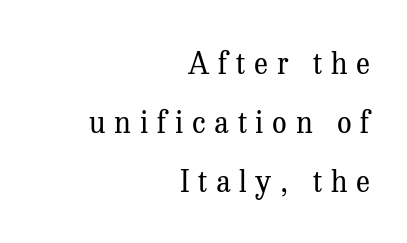
The lettering stays uniformly vertical, giving the passage a roman look. Bare-footed words on every line. Words appear elongated and porous because spacing is wide. Successive baselines arrive slowly, with a big drop between each.
